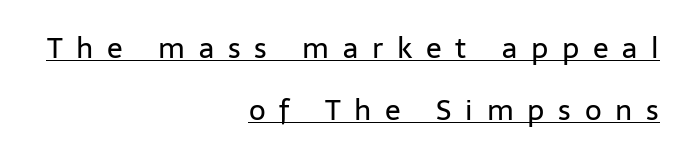
To sum up the face: it is a sans, with no serifs. Is this a heavy cut? Hardly; it is regular or lighter. Somebody hit Ctrl+U on this one — the words are underlined. One-word summary of the alignment: right. The rendering uses natural spacing where letterforms have individual widths.
